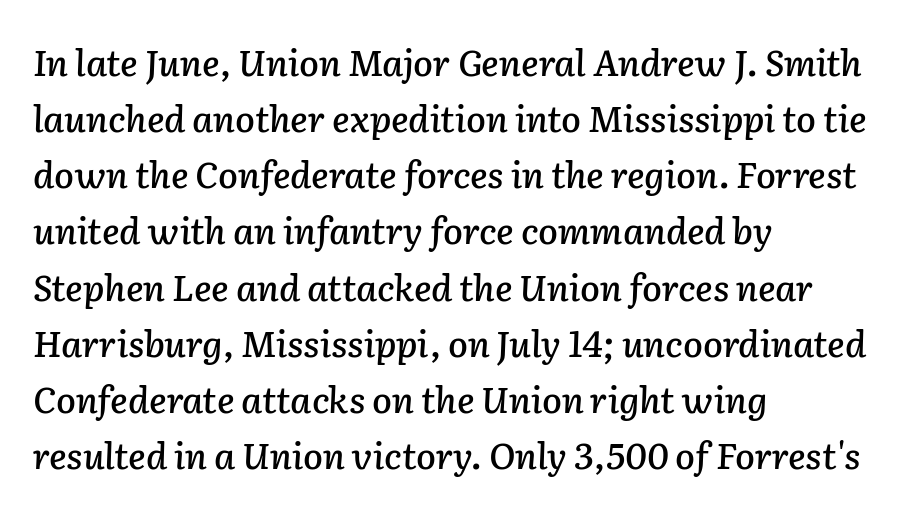
{"italic": "yes", "lean": "right", "slant_degrees": 2, "width": "normal", "stroke_contrast": "low", "x_height": "medium", "monospaced": "no", "underline": "no", "align": "left", "line_spacing": "normal", "line_spacing_ratio": 1.56, "letter_spacing": "normal", "letter_spacing_em": 0.0, "glyph_px": 36}
